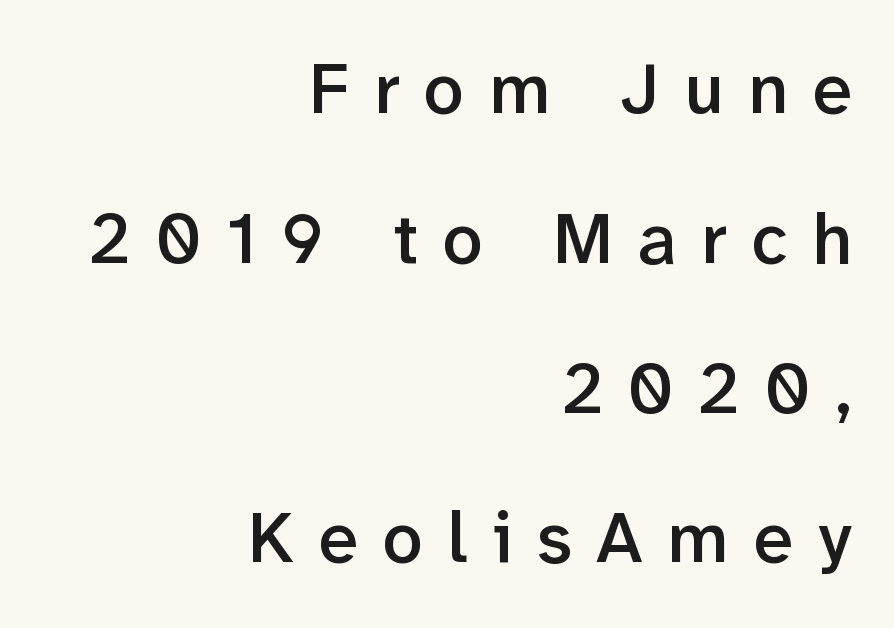
The image shows 72 px semibold sans-serif type, upright; set right-aligned, loose line spacing (2.08x), unusually wide letter spacing (+0.34 em), not underlined; low stroke contrast and a medium x-height.
